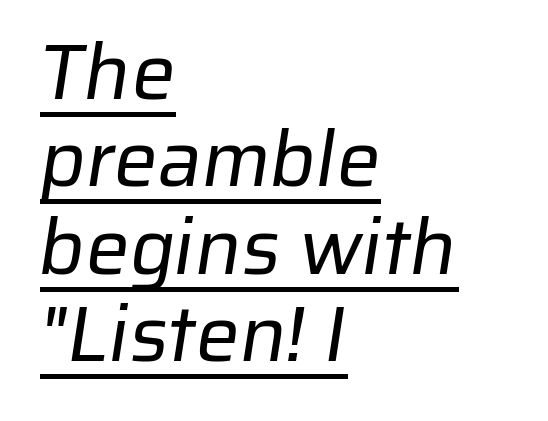
Glance below the letters and you will spot a drawn line. The rendering keeps characters at their native spacing. Weight: in the light-to-regular range. Notice how descenders almost collide with the ascenders below — that's tight leading. Varying glyph widths throughout — classic text-font behaviour.
